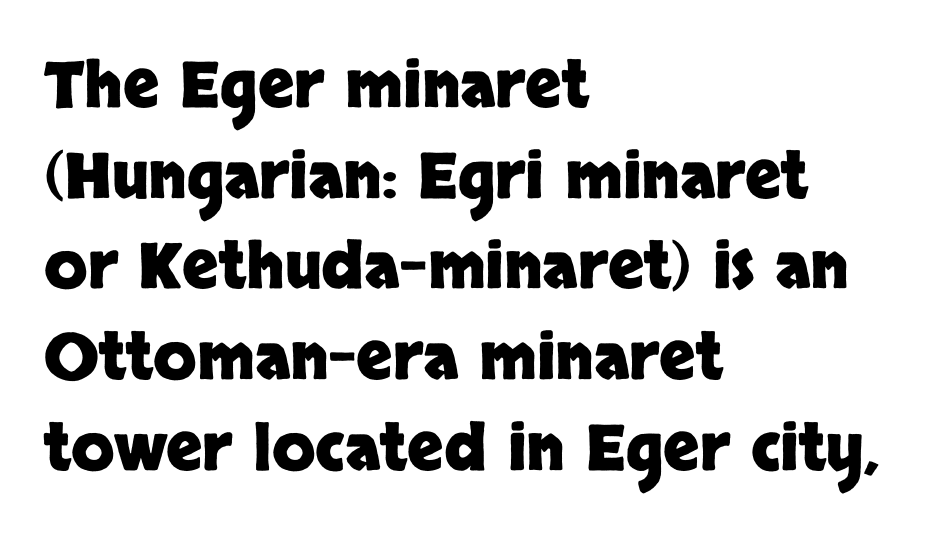
Letterform terminals end flat and unadorned throughout the passage. A clean baseline with only descenders dipping below it. The designer left line spacing at the default. Spacing between characters is what you'd get straight out of the box. Do the characters align in a grid? No, the font is proportional.
